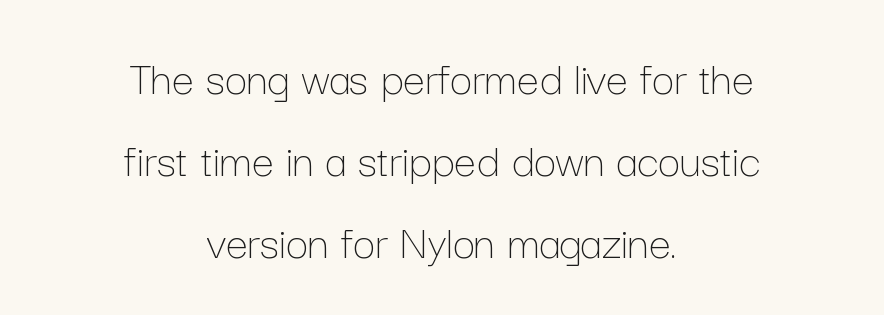
Here the glyphs are tracked normally, forming tight word shapes. Rows of type keep a routine distance in the vertical direction. Ordinary non-slanted type is in use. Horizontal alignment here is central, giving a formal, balanced look.
